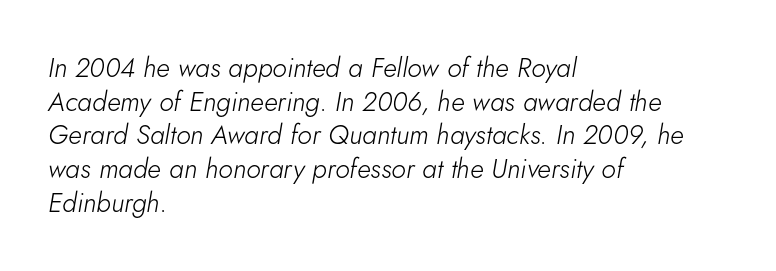
Bare-footed words on every line. The passage shown leans; its letterforms are oblique. Compared with a typical body face, this is equally light or lighter still. Horizontally, the lines are justified to the leading edge only. Letter spacing: default. Rows of type keep a routine distance in the vertical direction.
